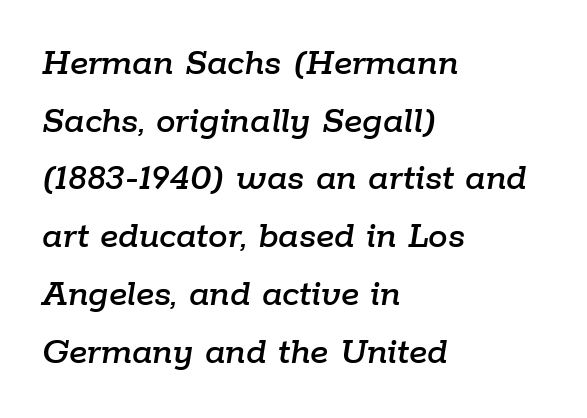
The image shows 39 px text type, italic (leaning right); set left-aligned, normal line spacing (1.48x), normal letter spacing, not underlined; low stroke contrast and a medium x-height.
